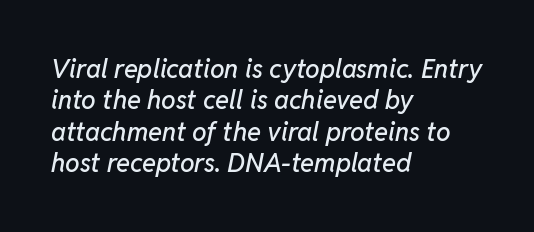
Q: Is the text italic (slanted)? A: Yes, it leans right by about 11 degrees.
Q: Is the text underlined? A: No.
Q: How is the paragraph aligned? A: Left-aligned.
Q: Is the spacing between letters normal or unusually wide? A: Normal.
